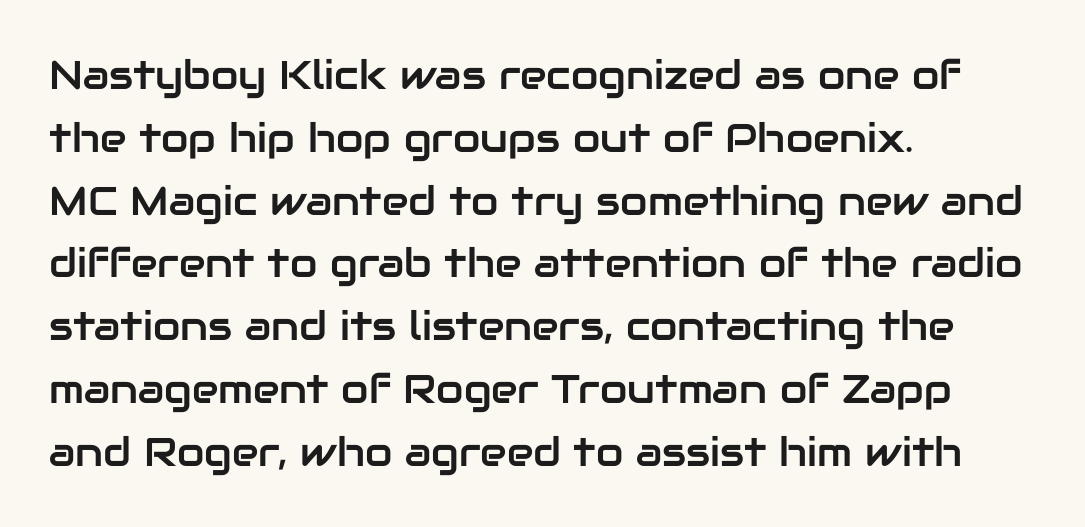
Q: Is the text italic (slanted)? A: No, it is upright.
Q: Is the typeface a serif or a sans-serif typeface? A: Sans-serif.
Q: Is the text underlined? A: No.
Q: How is the paragraph aligned? A: Left-aligned.
Q: Is the spacing between letters normal or unusually wide? A: Normal.
Q: Is the spacing between lines tight, normal or loose? A: Normal.
Q: Width (condensed, normal, or wide)? A: Normal.
Q: Stroke contrast? A: Low.
Q: x-height? A: Medium.
Q: Monospaced? A: No.
